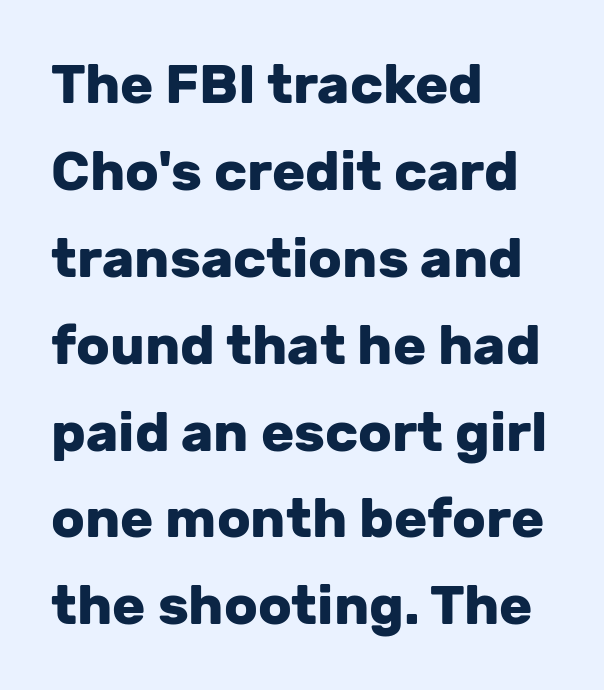
The strip under each line holds only bare page. The typesetter chose a ragged-right arrangement here. This sample uses plain, unmodified letter spacing. One glance says typical: line gaps are just what's usual.
